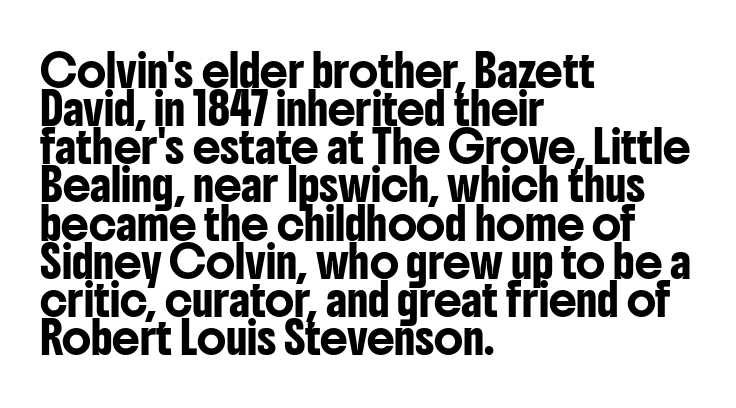
Q: Is the text italic (slanted)? A: No, it is upright.
Q: Is the typeface a serif or a sans-serif typeface? A: Sans-serif.
Q: Is the text underlined? A: No.
Q: How is the paragraph aligned? A: Left-aligned.
Q: Is the spacing between letters normal or unusually wide? A: Normal.
Q: Width (condensed, normal, or wide)? A: Condensed.
Q: Stroke contrast? A: Low.
Q: x-height? A: Medium.
Q: Monospaced? A: No.
